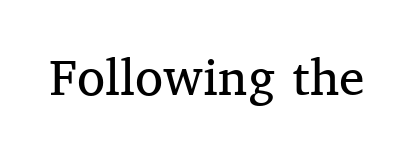
{"serif": "yes", "italic": "no", "bold": "no", "weight": "regular", "width": "normal", "stroke_contrast": "medium", "x_height": "medium", "monospaced": "no", "underline": "no", "letter_spacing": "normal", "letter_spacing_em": 0.0, "glyph_px": 51}
